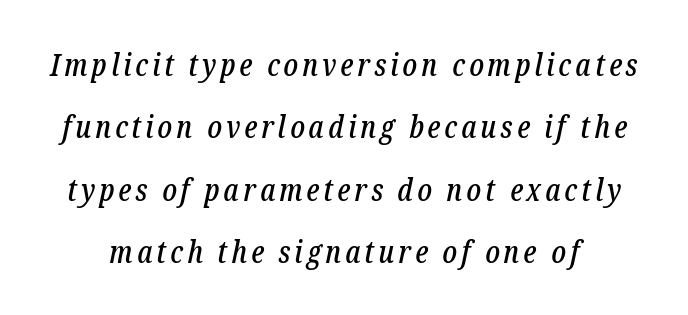
You could not count columns in this text — the font is proportionally spaced. The text was rendered using a seriffed face with decorative stroke endings. Every character sits at an angle, as italics do. Baseline-to-baseline distance is far greater than the letter height.
